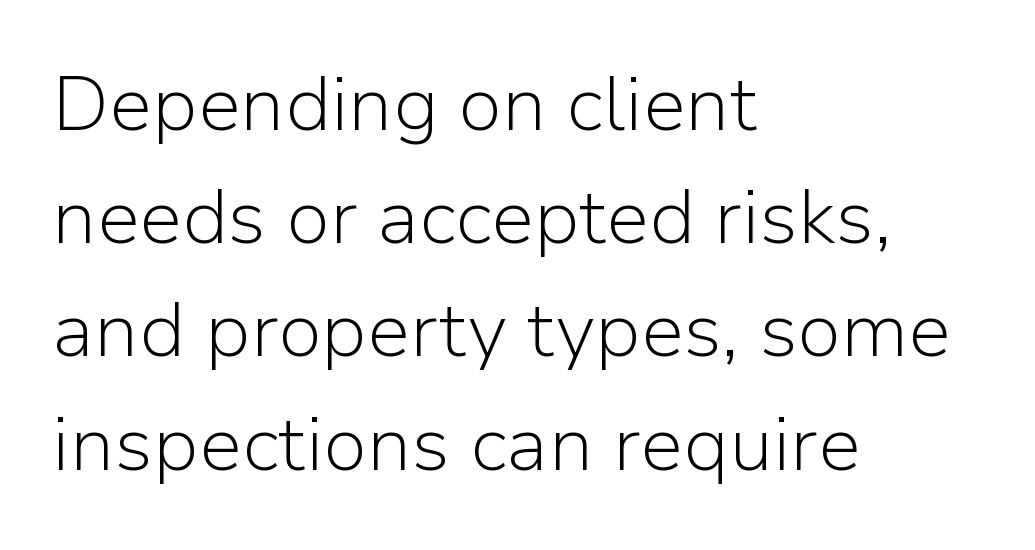
The image shows 77 px light sans-serif type, upright; set left-aligned, normal line spacing (1.47x), normal letter spacing, not underlined; low stroke contrast and a medium x-height.
